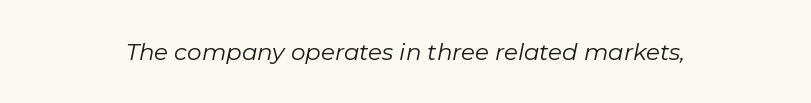
The strokes carry an ordinary text weight at most. Has an underline been added? It has not. Tracking here is standard; glyphs follow each other at the usual distance. Posture: slanted.
